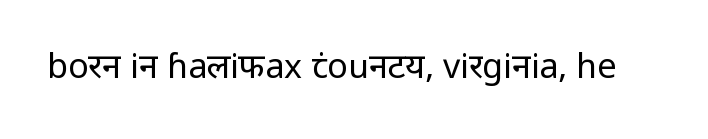
Q: Is the text bold? A: No.
Q: Is the text italic (slanted)? A: No, it is upright.
Q: Is the typeface a serif or a sans-serif typeface? A: Sans-serif.
Q: Is the text underlined? A: No.
Q: Is the spacing between letters normal or unusually wide? A: Normal.
Q: Width (condensed, normal, or wide)? A: Normal.
Q: Stroke contrast? A: Low.
Q: x-height? A: Medium.
Q: Monospaced? A: No.
